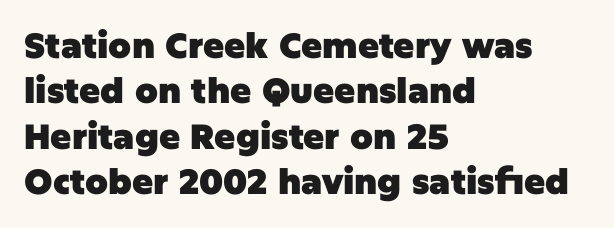
Nothing sits at the stroke ends, so this counts as sans-serif. Varying glyph widths throughout — classic text-font behaviour. A dark, heavy texture on the line: the type is bold. Glyph-to-glyph distance matches everyday printed text.
